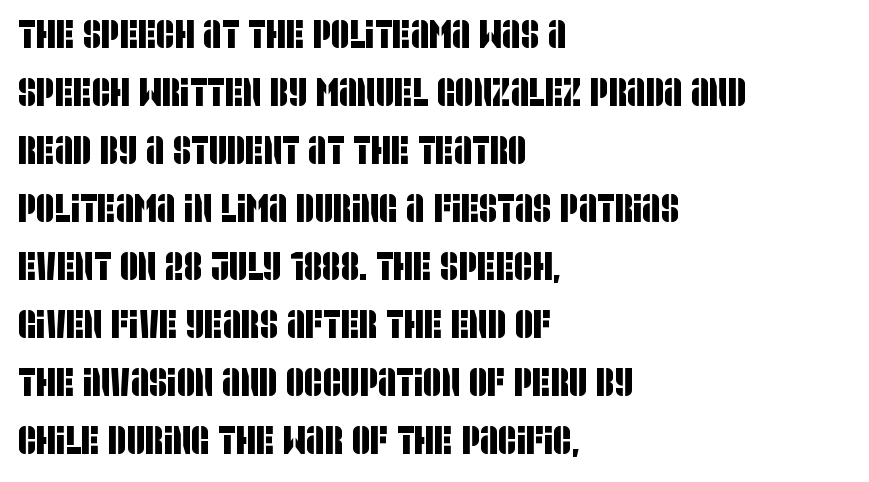
The face used here is rendered with its standard letterfit. All the whitespace from short lines collects on the right. The space beneath each line is pristine and unruled. Regarding serifs, this sample does without them.
